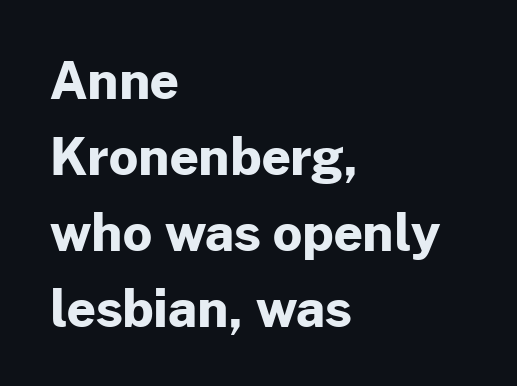
{"serif": "no", "italic": "no", "bold": "yes", "weight": "bold", "width": "normal", "stroke_contrast": "low", "x_height": "medium", "monospaced": "no", "underline": "no", "align": "left", "line_spacing": "normal", "line_spacing_ratio": 1.49, "letter_spacing": "normal", "letter_spacing_em": 0.0, "glyph_px": 51}
